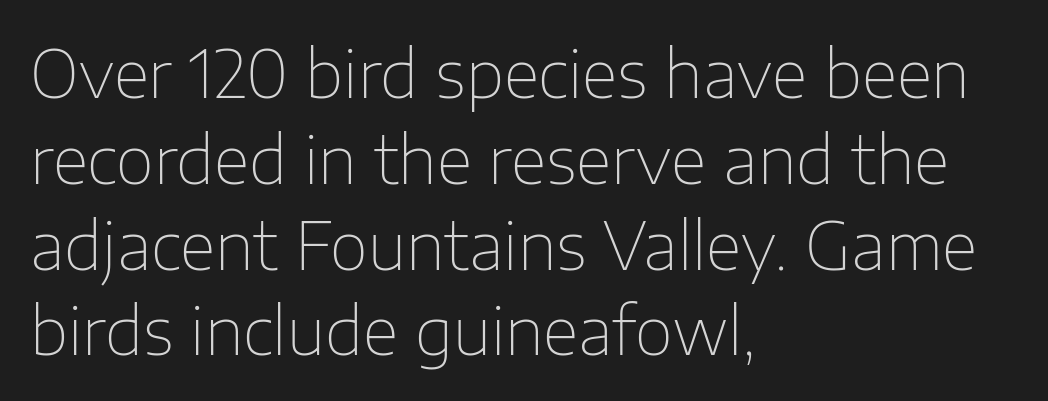
The image shows 66 px thin sans-serif type, upright; set left-aligned, normal line spacing (1.3x), normal letter spacing, not underlined; low stroke contrast and a medium x-height.
